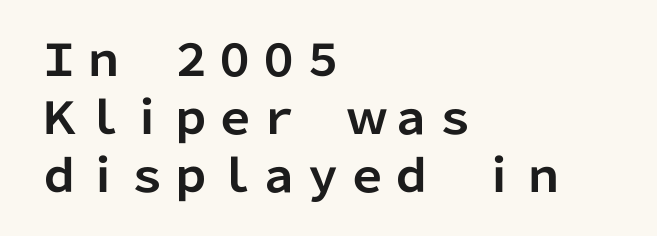
{"serif": "no", "italic": "no", "bold": "yes", "weight": "bold", "width": "normal", "stroke_contrast": "low", "x_height": "medium", "monospaced": "no", "underline": "no", "align": "left", "line_spacing": "normal", "line_spacing_ratio": 1.32, "letter_spacing": "normal", "letter_spacing_em": 0.0, "glyph_px": 44}
